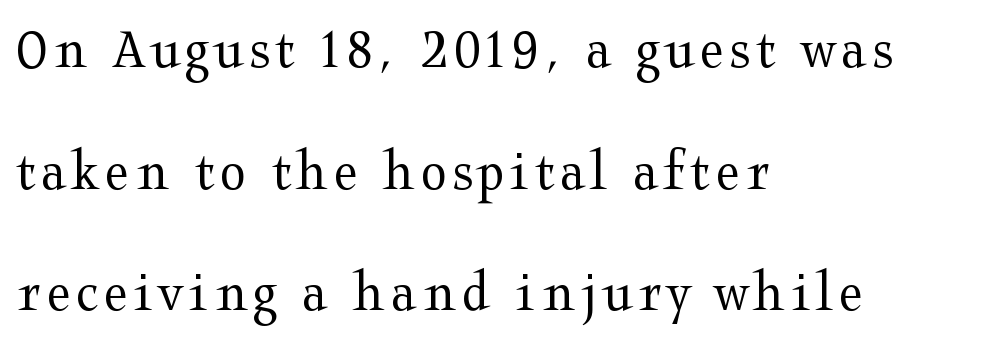
Q: Is the text bold? A: No.
Q: Is the text italic (slanted)? A: No, it is upright.
Q: Is the typeface a serif or a sans-serif typeface? A: Serif.
Q: Is the text underlined? A: No.
Q: How is the paragraph aligned? A: Left-aligned.
Q: Is the spacing between lines tight, normal or loose? A: Loose.
Q: Width (condensed, normal, or wide)? A: Wide.
Q: Stroke contrast? A: Medium.
Q: x-height? A: Medium.
Q: Monospaced? A: No.
